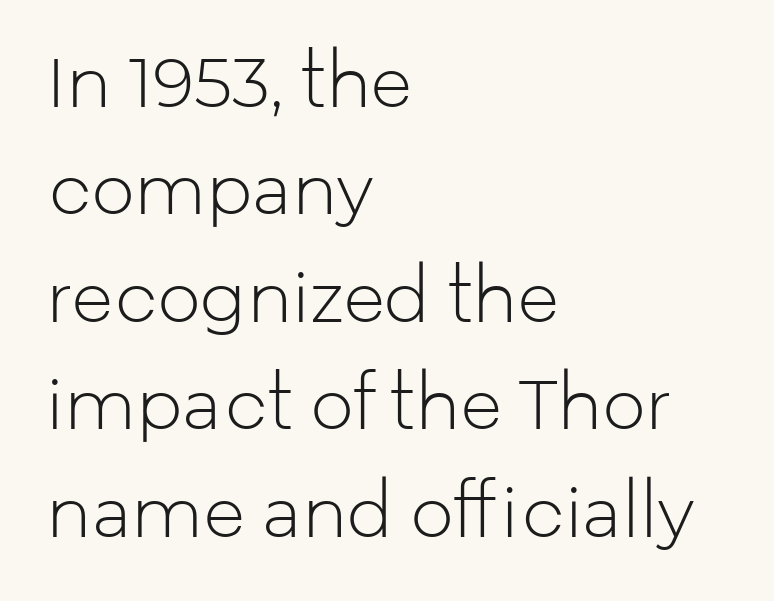
A student would call this left alignment; a typographer would say flush left, rag right. Tracking value appears to be zero — textbook default spacing. Letters rest on an invisible, unmarked baseline. Unbolded letterforms with no extra heft. The letters carry no serifs — their stems end cleanly without finishing strokes.
